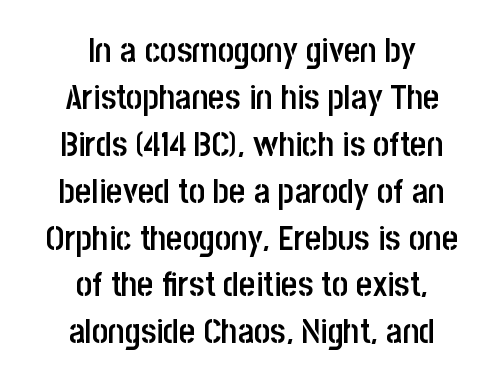
The image shows 35 px semibold, condensed sans-serif type, upright; set centered, normal line spacing (1.34x), normal letter spacing, not underlined; low stroke contrast and a large x-height.
